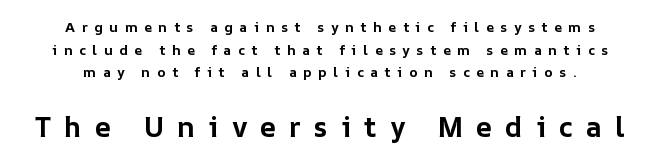
{"italic": "no", "bold": "yes", "weight": "bold", "width": "normal", "stroke_contrast": "low", "x_height": "medium", "monospaced": "no", "underline": "no", "align": "center", "line_spacing": "normal", "line_spacing_ratio": 1.62, "letter_spacing": "wide", "letter_spacing_em": 0.46, "larger_block": "second", "size_ratio": 2.0, "glyph_px": 28}
